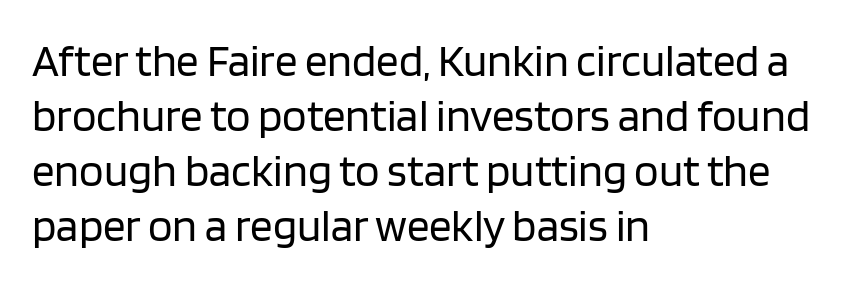
The image shows 45 px regular-weight sans-serif type, upright; set left-aligned, line spacing 1.22x, normal letter spacing, not underlined; low stroke contrast and a large x-height.
